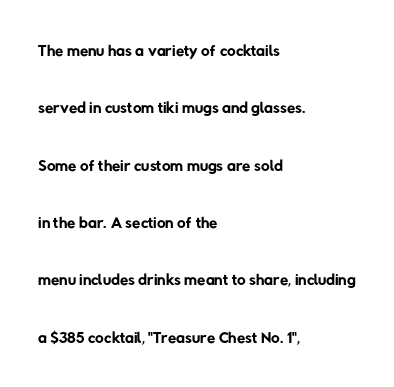
{"bold": "no", "underline": "no", "align": "left", "line_spacing": "loose", "line_spacing_ratio": 2.39, "letter_spacing": "normal", "letter_spacing_em": 0.0, "glyph_px": 24}
